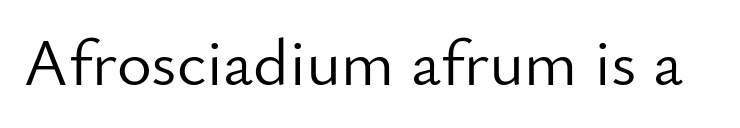
{"serif": "no", "italic": "no", "bold": "no", "weight": "light", "width": "normal", "stroke_contrast": "low", "x_height": "small", "monospaced": "no", "underline": "no", "letter_spacing": "normal", "letter_spacing_em": 0.0, "glyph_px": 67}
